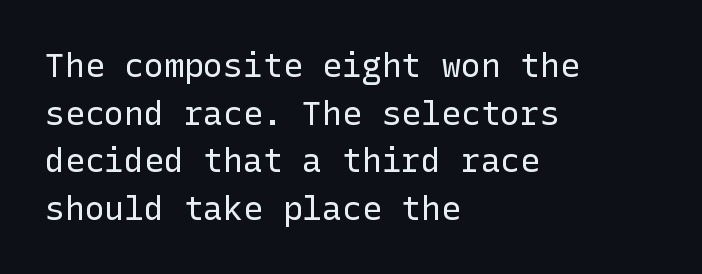
The image shows 33 px regular-weight sans-serif type, upright; set left-aligned, normal line spacing (1.44x), normal letter spacing, not underlined; low stroke contrast and a medium x-height.
